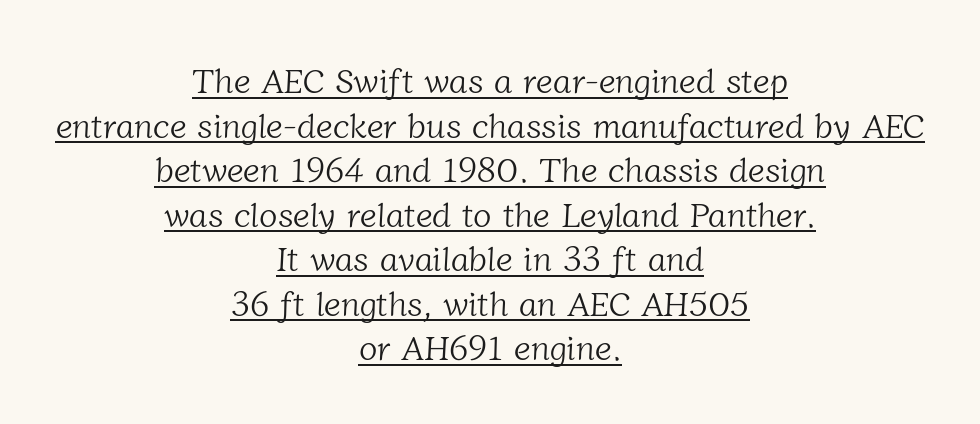
{"serif": "yes", "bold": "no", "weight": "light", "width": "normal", "stroke_contrast": "low", "x_height": "medium", "monospaced": "no", "underline": "yes", "align": "center", "line_spacing": "normal", "line_spacing_ratio": 1.31, "letter_spacing": "normal", "letter_spacing_em": 0.0, "glyph_px": 34}
